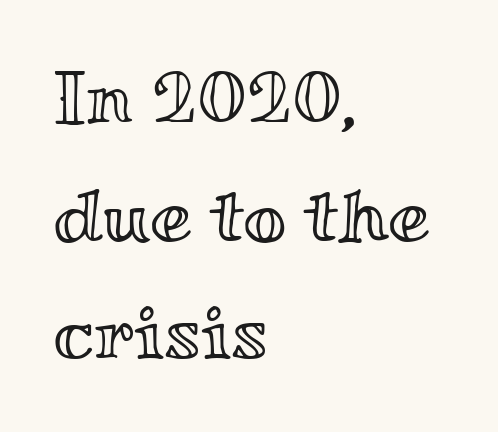
Q: Is the text italic (slanted)? A: No, it is upright.
Q: Is the text underlined? A: No.
Q: How is the paragraph aligned? A: Left-aligned.
Q: Is the spacing between letters normal or unusually wide? A: Normal.
Q: Is the spacing between lines tight, normal or loose? A: Normal.
Q: Width (condensed, normal, or wide)? A: Wide.
Q: x-height? A: Small.
Q: Monospaced? A: No.
